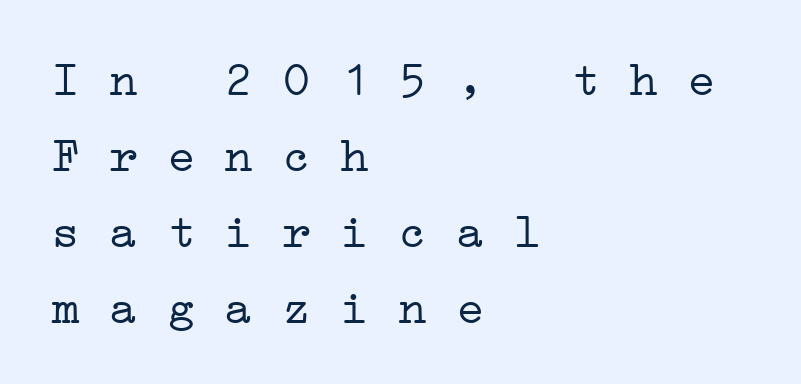
The image shows 48 px light, wide serif type, monospaced; set left-aligned, normal line spacing (1.58x), normal letter spacing, not underlined; low stroke contrast and a medium x-height.
